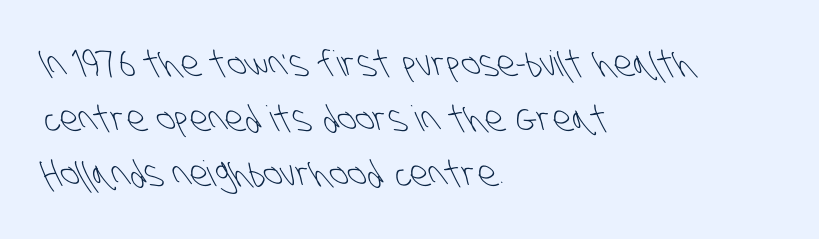
This sample has the flowing, uneven cadence of proportional lettering. Line starts are locked; line ends wander. Lines of text with bare space underneath. The strokes are not fattened; the text isn't bold.
